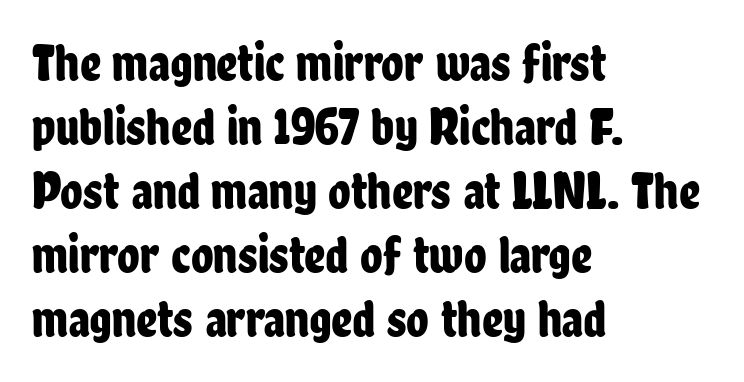
Q: Is the text italic (slanted)? A: No, it is upright.
Q: Is the typeface a serif or a sans-serif typeface? A: Sans-serif.
Q: Is the text underlined? A: No.
Q: How is the paragraph aligned? A: Left-aligned.
Q: Is the spacing between letters normal or unusually wide? A: Normal.
Q: Width (condensed, normal, or wide)? A: Condensed.
Q: Stroke contrast? A: Low.
Q: x-height? A: Medium.
Q: Monospaced? A: No.
